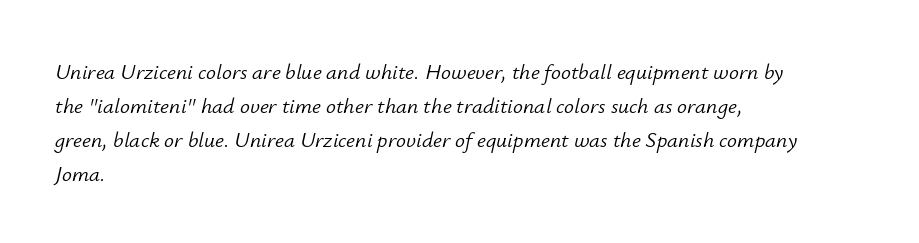
{"italic": "yes", "lean": "right", "slant_degrees": 12, "bold": "no", "underline": "no", "align": "left", "line_spacing": "normal", "line_spacing_ratio": 1.54, "letter_spacing": "normal", "letter_spacing_em": 0.0, "glyph_px": 22}
